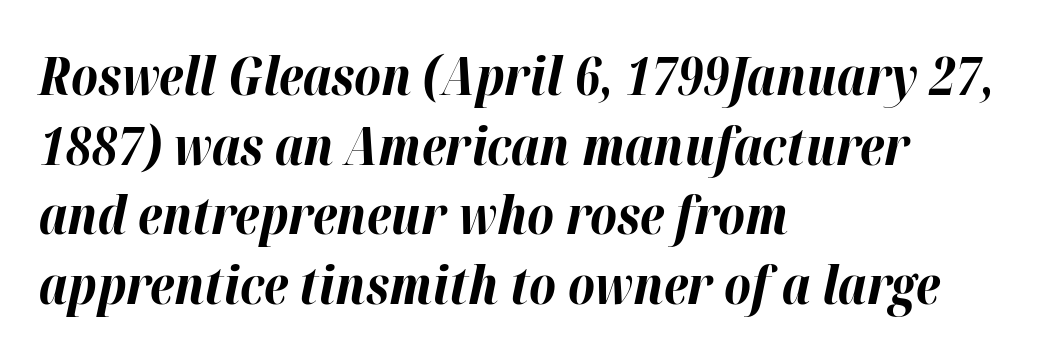
Baseline-to-baseline distance is the conventional proportion of letter height. Looks like regular typesetting: each glyph gets only the width it needs. The axis of the letterforms is tilted away from vertical. Is the letter spacing exaggerated? No — it looks like the ordinary default. The strokes are fattened all the way to bold. Just letters on the line, the space beneath them empty.
